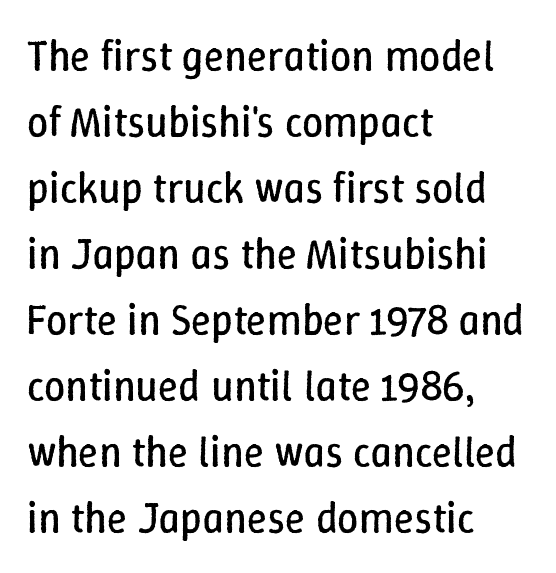
{"italic": "no", "bold": "no", "weight": "regular", "width": "normal", "stroke_contrast": "low", "x_height": "medium", "monospaced": "no", "underline": "no", "align": "left", "line_spacing": "normal", "line_spacing_ratio": 1.57, "letter_spacing": "normal", "letter_spacing_em": 0.0, "glyph_px": 42}
